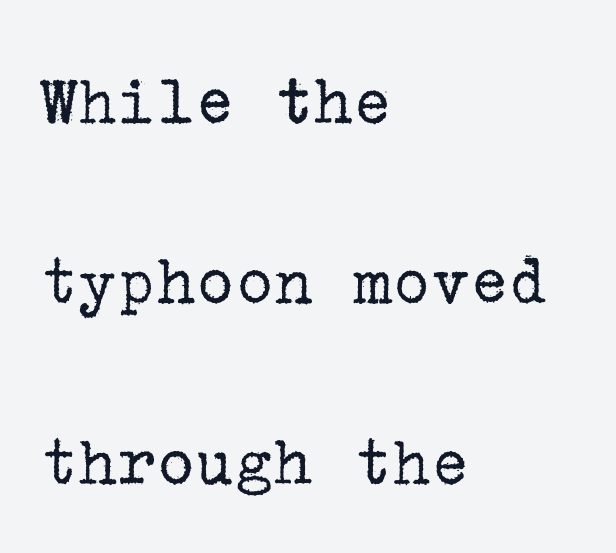
{"serif": "yes", "italic": "no", "bold": "no", "weight": "regular", "width": "normal", "stroke_contrast": "low", "x_height": "medium", "underline": "no", "align": "left", "line_spacing": "loose", "line_spacing_ratio": 2.47, "letter_spacing": "normal", "letter_spacing_em": 0.0, "glyph_px": 73}
